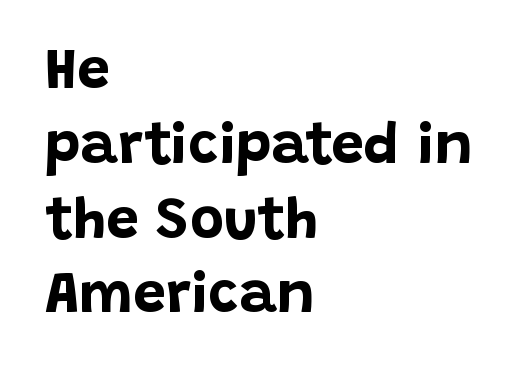
Q: Is the text bold? A: Yes.
Q: Is the text italic (slanted)? A: No, it is upright.
Q: Is the typeface a serif or a sans-serif typeface? A: Sans-serif.
Q: Is the text underlined? A: No.
Q: How is the paragraph aligned? A: Left-aligned.
Q: Is the spacing between letters normal or unusually wide? A: Normal.
Q: Is the spacing between lines tight, normal or loose? A: Normal.
Q: Width (condensed, normal, or wide)? A: Normal.
Q: Stroke contrast? A: Low.
Q: x-height? A: Large.
Q: Monospaced? A: No.
